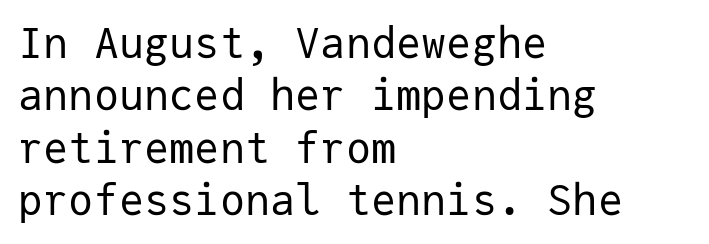
Teacher's note: observe the even left margin — that is flush-left alignment. Every character here occupies the same horizontal width, giving the sample a typewriter-like rhythm. Characters follow at the spacing the type designer built in. The weight tops out at a normal text grade. Compared with typical paragraphs, the rows here are spaced about the same.
